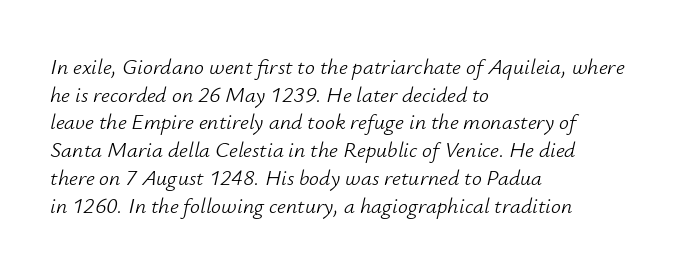
{"italic": "yes", "lean": "right", "slant_degrees": 12, "bold": "no", "underline": "no", "align": "left", "line_spacing": "normal", "line_spacing_ratio": 1.26, "letter_spacing": "normal", "letter_spacing_em": 0.0, "glyph_px": 22}
